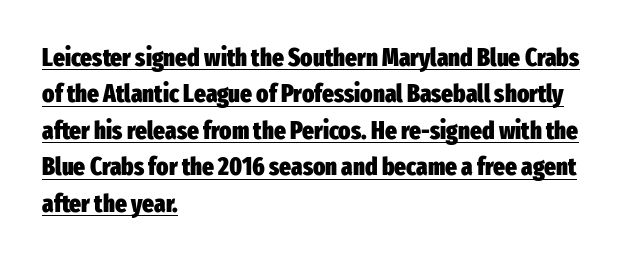
The image shows 25 px bold type, upright; set left-aligned, normal line spacing (1.46x), normal letter spacing, underlined.
